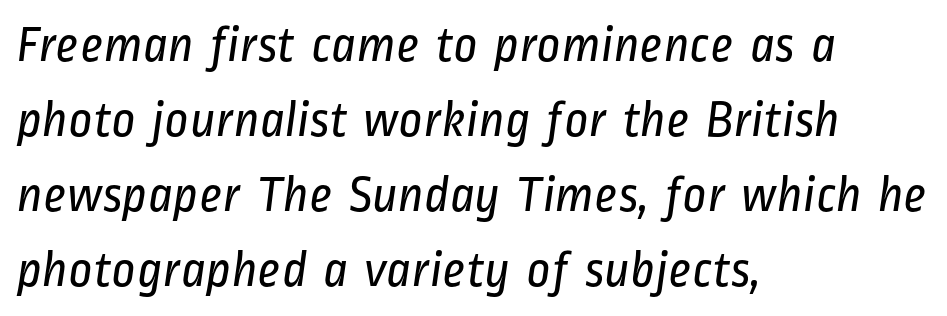
Q: Is the text bold? A: No.
Q: Is the typeface a serif or a sans-serif typeface? A: Sans-serif.
Q: Is the text underlined? A: No.
Q: How is the paragraph aligned? A: Left-aligned.
Q: Is the spacing between letters normal or unusually wide? A: Normal.
Q: Is the spacing between lines tight, normal or loose? A: Normal.
Q: Width (condensed, normal, or wide)? A: Condensed.
Q: Stroke contrast? A: Low.
Q: x-height? A: Medium.
Q: Monospaced? A: No.
